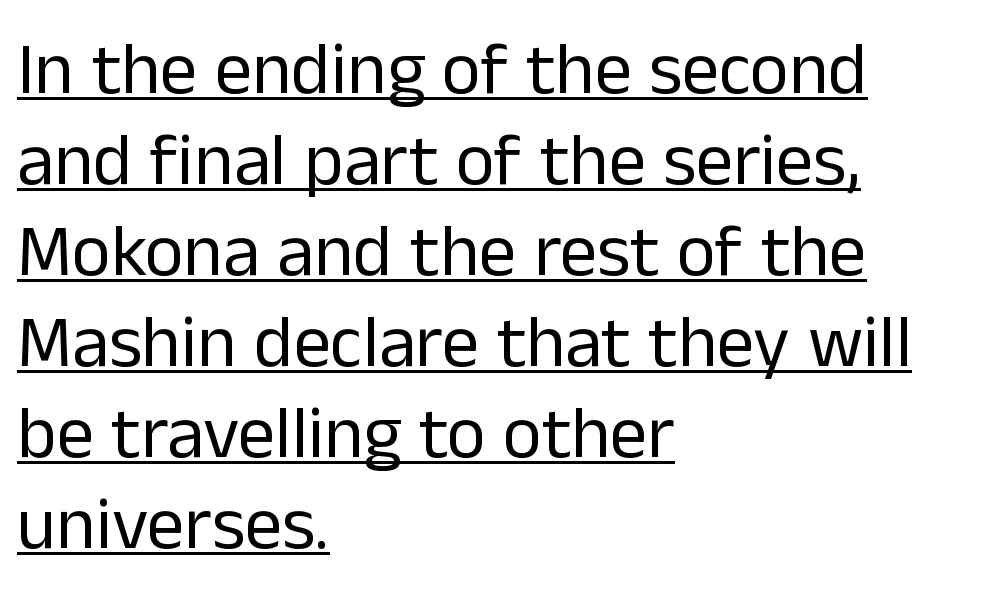
In designer terms, the underline attribute is active on this setting. The strokes carry an ordinary text weight at most. The compositor pushed each line to the left boundary. The typography opts for an upright posture over an oblique one. Characters follow at the spacing the type designer built in.
